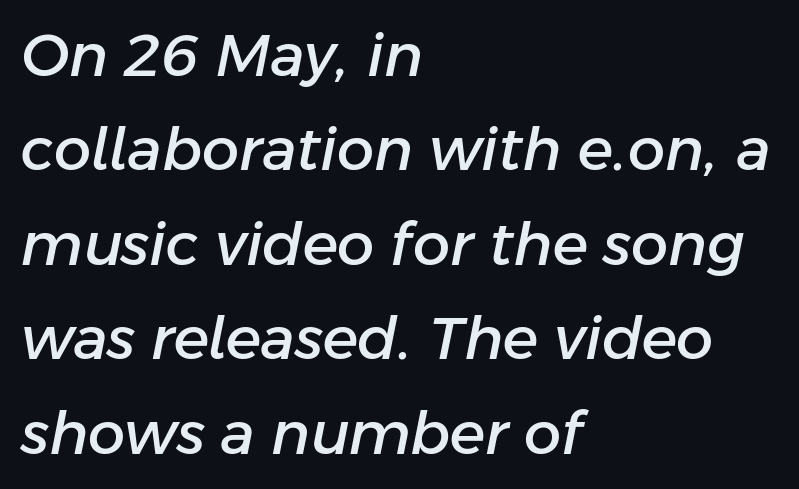
{"italic": "yes", "lean": "right", "slant_degrees": 11, "width": "normal", "stroke_contrast": "low", "x_height": "medium", "monospaced": "no", "underline": "no", "align": "left", "line_spacing": "normal", "line_spacing_ratio": 1.6, "letter_spacing": "normal", "letter_spacing_em": 0.0, "glyph_px": 59}
